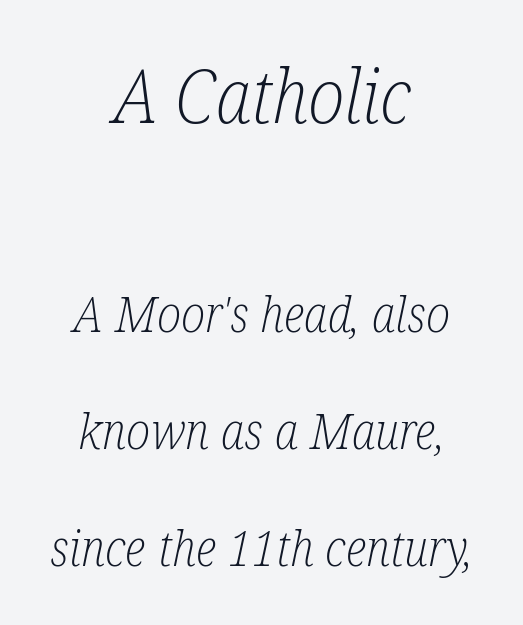
The image shows 74 px light, condensed serif type, italic (leaning right); set centered, loose line spacing (2.39x), normal letter spacing, not underlined; the first (top) block is 1.51x larger; low stroke contrast and a medium x-height.
